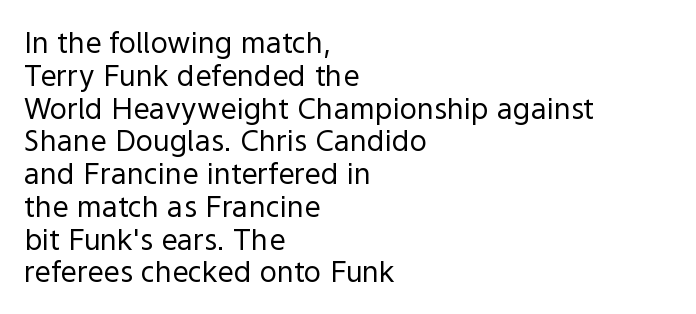
The image shows 29 px regular-weight sans-serif type, upright; set left-aligned, tight line spacing (1.13x), normal letter spacing, not underlined; a medium x-height.
